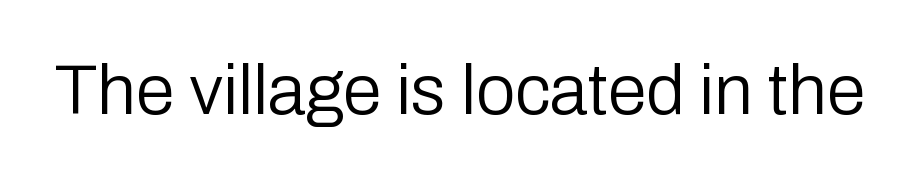
Q: Is the text bold? A: No.
Q: Is the text italic (slanted)? A: No, it is upright.
Q: Is the typeface a serif or a sans-serif typeface? A: Sans-serif.
Q: Is the text underlined? A: No.
Q: Is the spacing between letters normal or unusually wide? A: Normal.
Q: Width (condensed, normal, or wide)? A: Normal.
Q: Stroke contrast? A: Low.
Q: x-height? A: Medium.
Q: Monospaced? A: No.
